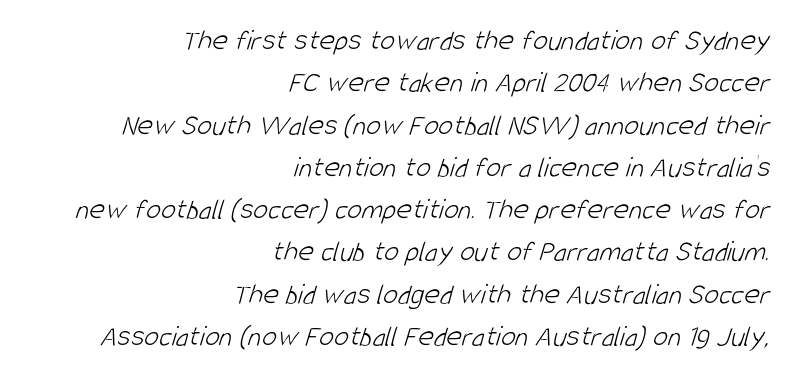
Q: Is the text bold? A: No.
Q: Is the typeface a serif or a sans-serif typeface? A: Sans-serif.
Q: Is the text underlined? A: No.
Q: How is the paragraph aligned? A: Right-aligned.
Q: Is the spacing between letters normal or unusually wide? A: Normal.
Q: Is the spacing between lines tight, normal or loose? A: Normal.
Q: Width (condensed, normal, or wide)? A: Condensed.
Q: Stroke contrast? A: Low.
Q: x-height? A: Large.
Q: Monospaced? A: No.
